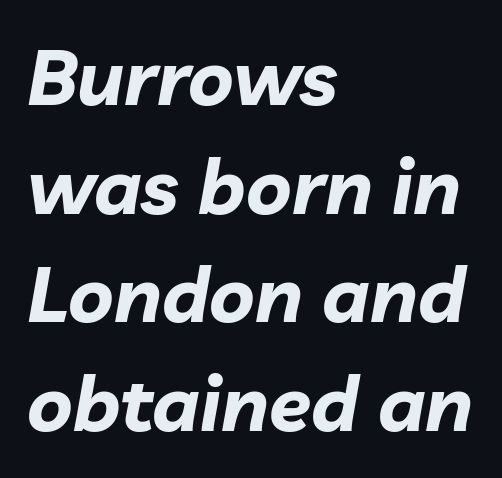
The image shows 77 px bold type, italic (leaning right); set left-aligned, normal line spacing (1.41x), normal letter spacing, not underlined; low stroke contrast and a medium x-height.
